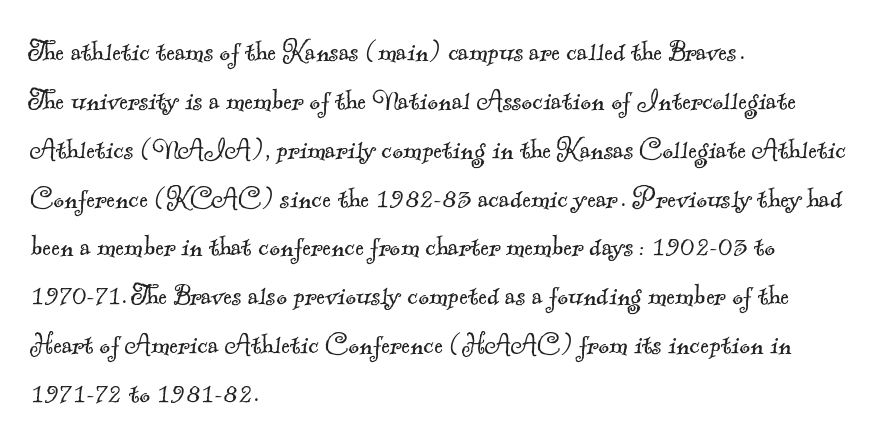
The image shows 33 px light serif type; set left-aligned, normal line spacing (1.48x), normal letter spacing, not underlined; a small x-height.
